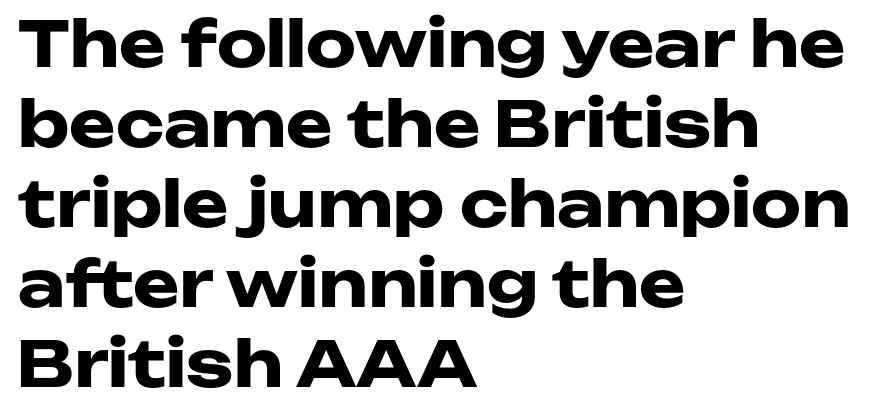
The image shows 63 px heavy, wide sans-serif type, upright; set left-aligned, normal line spacing (1.27x), normal letter spacing, not underlined; low stroke contrast and a medium x-height.
